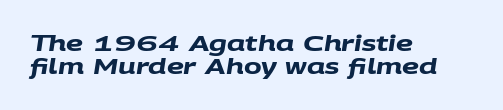
Vertically, the passage feels compressed, each row crowding the next. The type is set solid horizontally, with unmodified tracking. Casual observation: everything's shoved over to the left. Descenders hang freely into open space. Each glyph is drawn with heavy, bold strokes.
